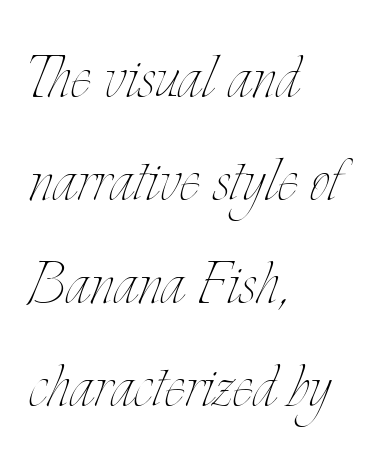
The image shows 78 px thin, condensed type; set left-aligned, normal line spacing (1.32x), normal letter spacing, not underlined; low stroke contrast and a small x-height.
